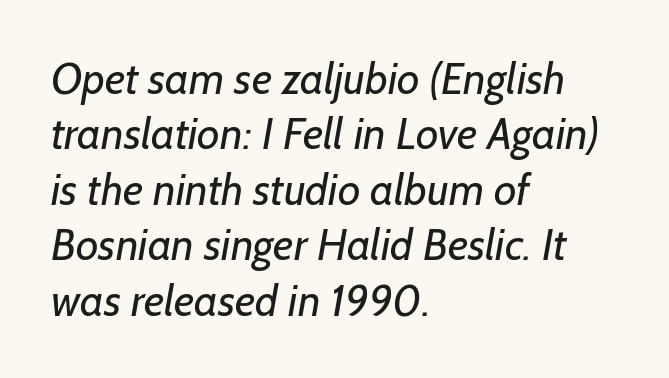
Normally led — the rows are evenly, conventionally spaced. The rendering uses natural spacing where letterforms have individual widths. Tracking value appears to be zero — textbook default spacing. Teacher's note: observe the even left margin — that is flush-left alignment.
